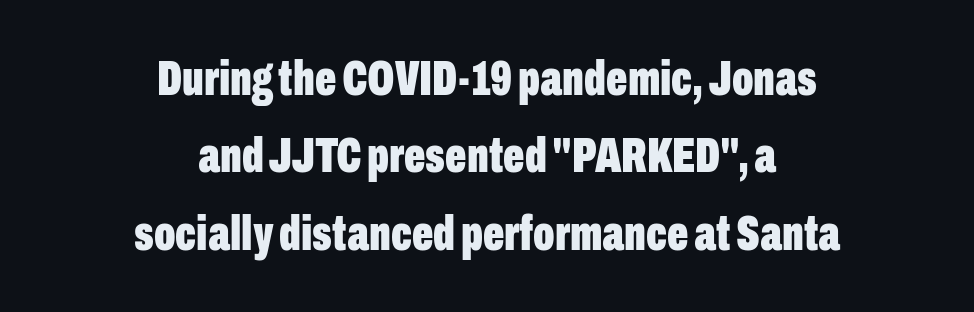
In terms of letterform style, serifs are entirely absent. Reading down the column, the eye jumps a familiar distance to each next line. The tracking reads as untouched default to a designer's eye. Centered paragraph, ragged on both sides.
